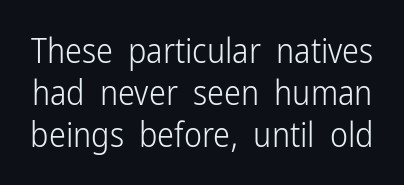
Lines of text with bare space underneath. Character widths vary here, with narrow letters taking less room than wide ones. Bold? No — there's no thickening of the strokes. This sample uses an upright cut, with every glyph sitting square on the baseline. How are the letters spaced? Ordinarily, with no added tracking.
